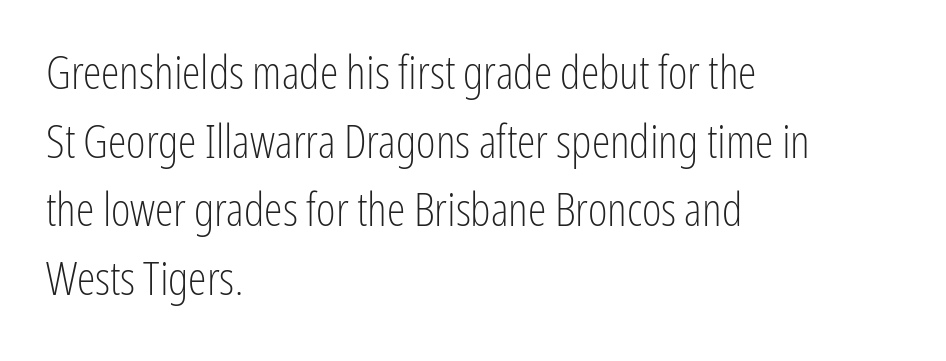
{"serif": "no", "italic": "no", "bold": "no", "weight": "light", "width": "condensed", "stroke_contrast": "low", "x_height": "medium", "monospaced": "no", "underline": "no", "align": "left", "line_spacing": "normal", "line_spacing_ratio": 1.46, "letter_spacing": "normal", "letter_spacing_em": 0.0, "glyph_px": 47}
